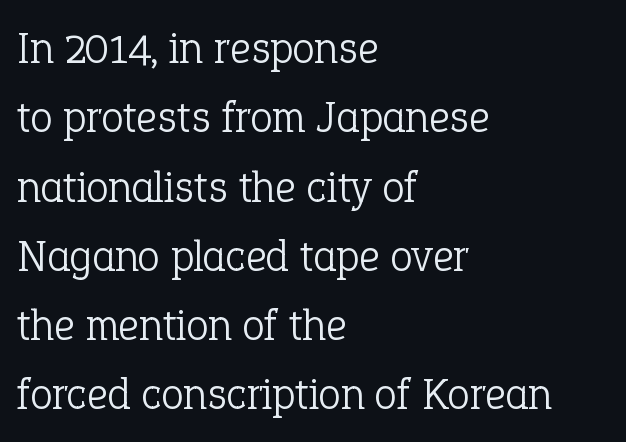
The image shows 45 px light serif type, upright; set left-aligned, normal line spacing (1.54x), normal letter spacing, not underlined; low stroke contrast and a medium x-height.
